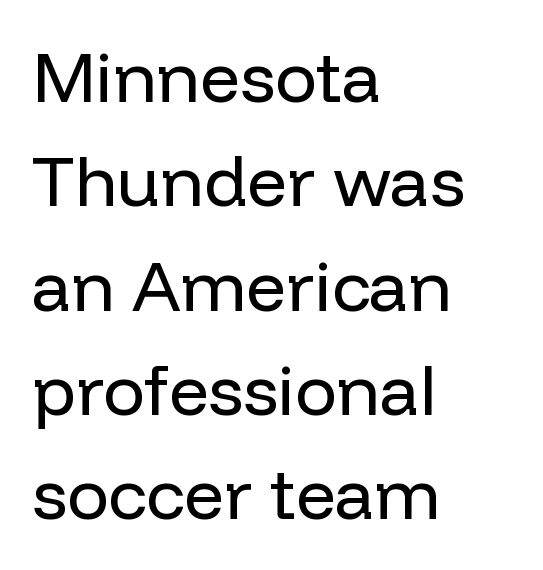
Glyph-to-glyph distance matches everyday printed text. The type sits square on the baseline with zero lean. Nobody drew a line under any word here. Quick note: interline space is typical. You can tell from the bare stems that sans-serif type was used. The passage shown is not bold in any degree.
